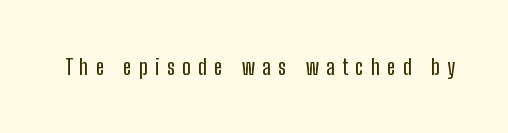
How are the letters spaced? Widely, with obvious added tracking. Upright lettering throughout. Clear beneath every line of the passage.
